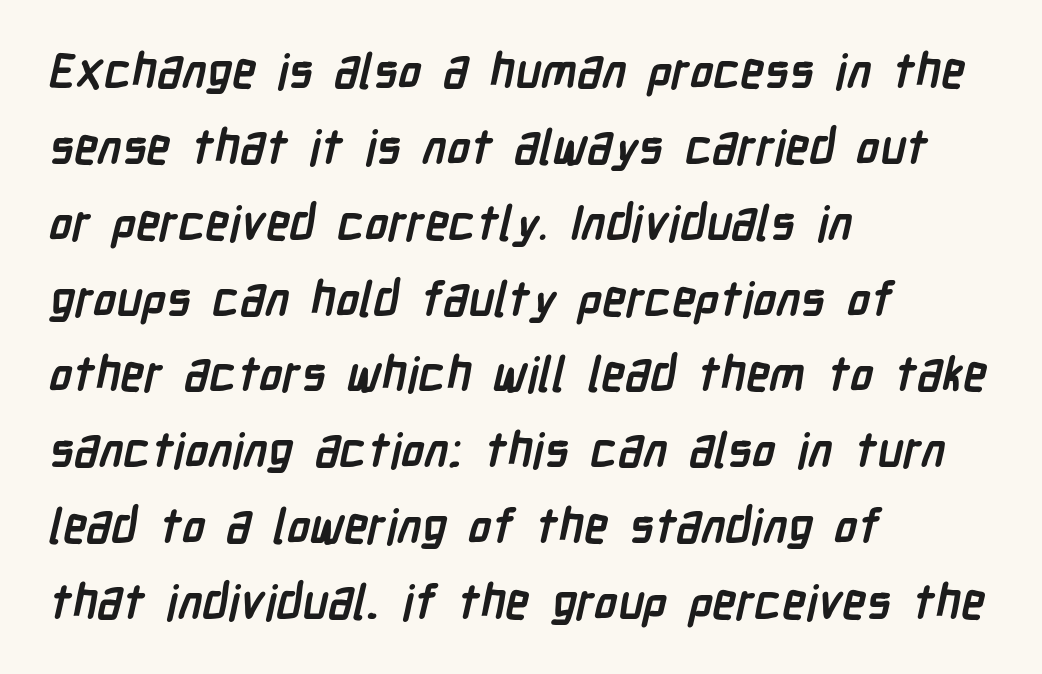
{"serif": "no", "bold": "yes", "weight": "semibold", "width": "condensed", "stroke_contrast": "low", "x_height": "medium", "monospaced": "no", "underline": "no", "align": "left", "line_spacing": "normal", "line_spacing_ratio": 1.58, "letter_spacing": "normal", "letter_spacing_em": 0.0, "glyph_px": 48}
